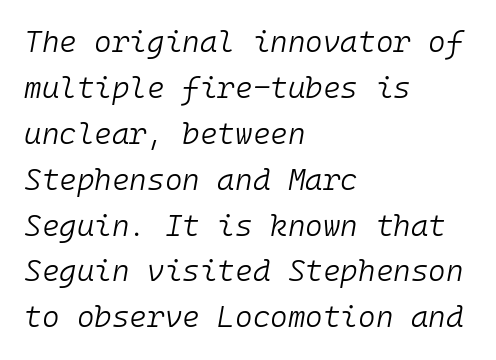
The image shows 30 px light type, italic (leaning right), monospaced; set left-aligned, normal line spacing (1.53x), normal letter spacing, not underlined; low stroke contrast and a medium x-height.
